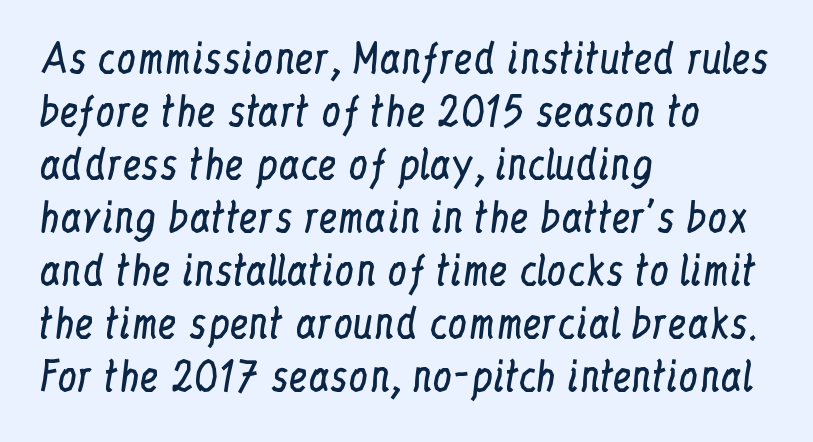
Q: Is the text bold? A: No.
Q: Is the text italic (slanted)? A: Yes.
Q: Is the typeface a serif or a sans-serif typeface? A: Serif.
Q: Is the text underlined? A: No.
Q: How is the paragraph aligned? A: Left-aligned.
Q: Is the spacing between letters normal or unusually wide? A: Normal.
Q: Is the spacing between lines tight, normal or loose? A: Normal.
Q: Width (condensed, normal, or wide)? A: Condensed.
Q: Stroke contrast? A: Low.
Q: x-height? A: Medium.
Q: Monospaced? A: No.
